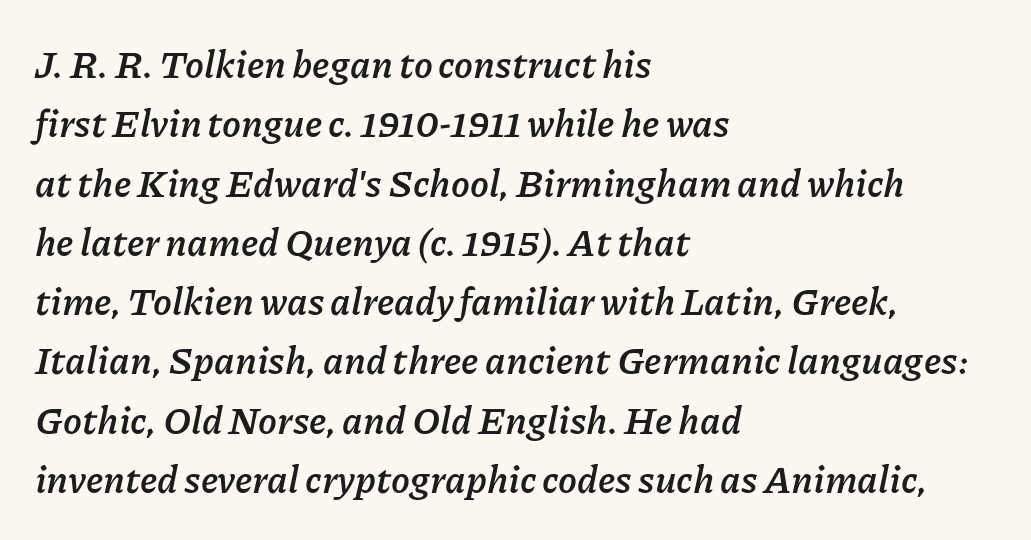
How would I describe the line gaps? Plain and ordinary. The paragraph has a hard left edge and a soft right edge. You could not count columns in this text — the font is proportionally spaced. Underlining? Definitely not there.
